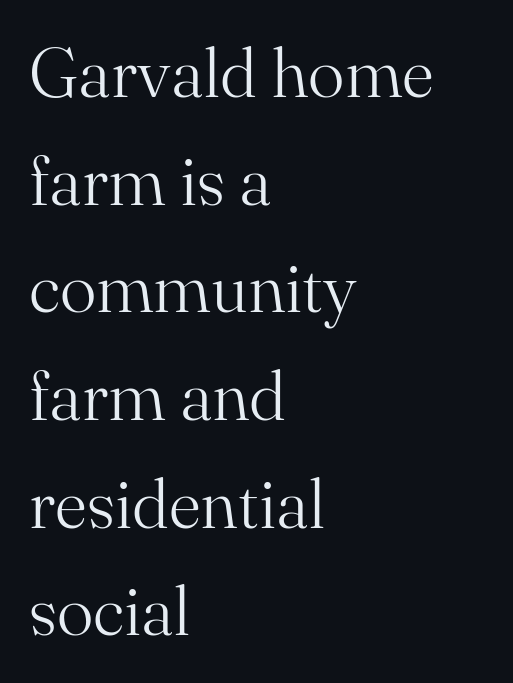
The image shows 69 px light serif type, upright; set left-aligned, normal line spacing (1.56x), normal letter spacing, not underlined; medium stroke contrast and a small x-height.
